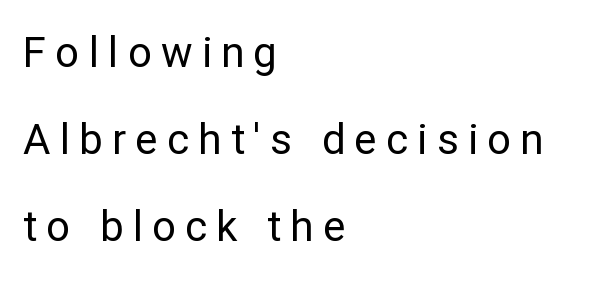
The image shows 42 px regular-weight sans-serif type, upright; set left-aligned, loose line spacing (2.07x), unusually wide letter spacing (+0.22 em), not underlined; low stroke contrast and a medium x-height.
